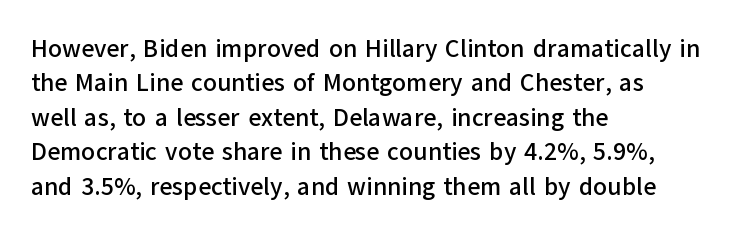
{"italic": "no", "underline": "no", "align": "left", "line_spacing": "normal", "line_spacing_ratio": 1.38, "letter_spacing": "normal", "letter_spacing_em": 0.0, "glyph_px": 25}
